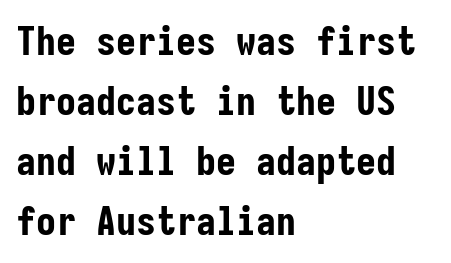
Q: Is the text bold? A: Yes.
Q: Is the text italic (slanted)? A: No, it is upright.
Q: Is the typeface a serif or a sans-serif typeface? A: Sans-serif.
Q: Is the text underlined? A: No.
Q: How is the paragraph aligned? A: Left-aligned.
Q: Is the spacing between letters normal or unusually wide? A: Normal.
Q: Is the spacing between lines tight, normal or loose? A: Normal.
Q: Width (condensed, normal, or wide)? A: Condensed.
Q: Stroke contrast? A: Low.
Q: x-height? A: Medium.
Q: Monospaced? A: Yes.
